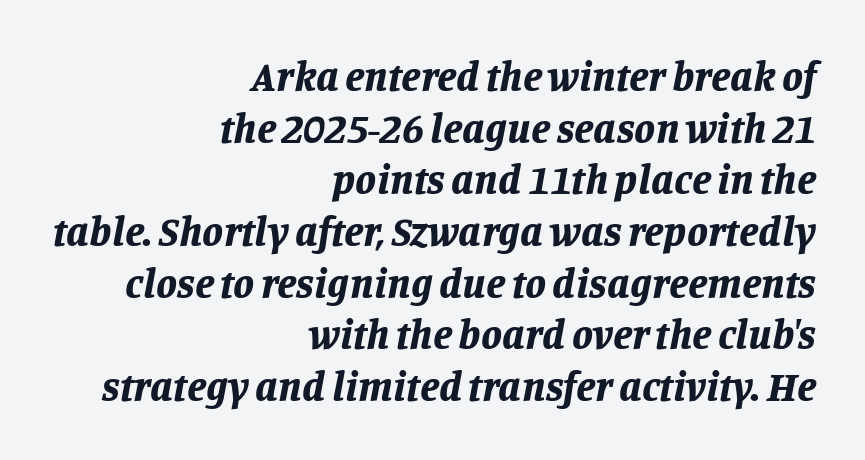
The image shows 42 px bold type, italic (leaning right); set right-aligned, line spacing 1.23x, normal letter spacing, not underlined; low stroke contrast and a large x-height.
